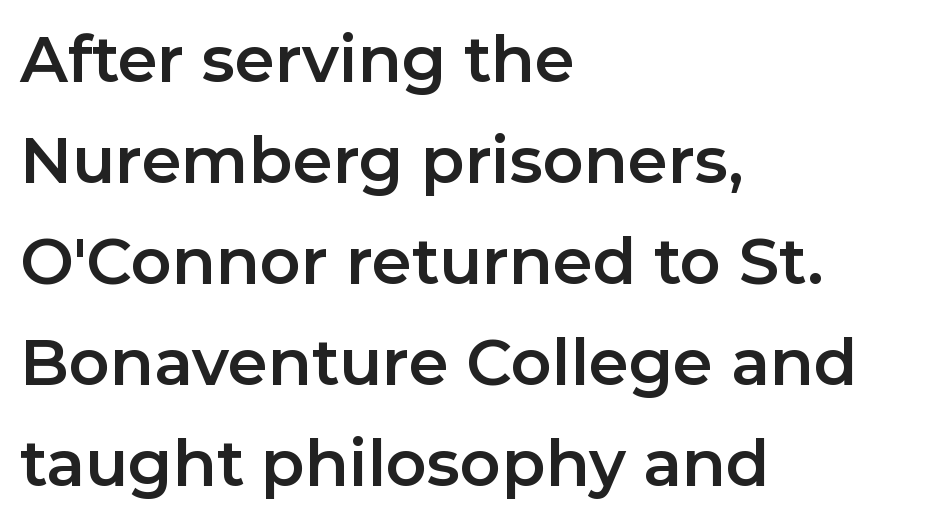
The image shows 64 px sans-serif type, upright; set left-aligned, normal line spacing (1.58x), normal letter spacing, not underlined; low stroke contrast and a medium x-height.
